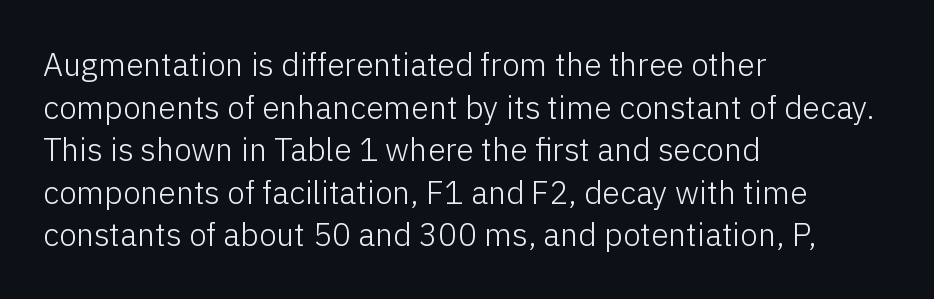
Q: Is the text bold? A: No.
Q: Is the text italic (slanted)? A: No, it is upright.
Q: Is the typeface a serif or a sans-serif typeface? A: Sans-serif.
Q: Is the text underlined? A: No.
Q: How is the paragraph aligned? A: Left-aligned.
Q: Is the spacing between letters normal or unusually wide? A: Normal.
Q: Is the spacing between lines tight, normal or loose? A: Normal.
Q: Width (condensed, normal, or wide)? A: Normal.
Q: Stroke contrast? A: Low.
Q: x-height? A: Medium.
Q: Monospaced? A: No.
